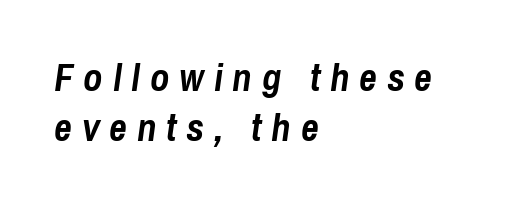
The rendering uses natural spacing where letterforms have individual widths. Regular leading. The letters are slanted; this is an italic face. How are the letters spaced? Widely, with obvious added tracking.
